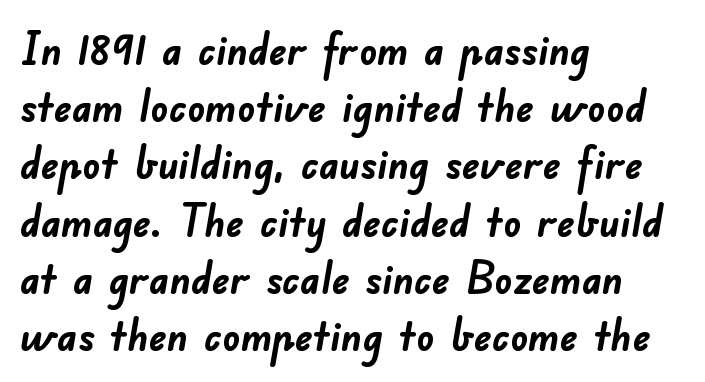
The image shows 44 px semibold sans-serif type; set left-aligned, normal line spacing (1.3x), normal letter spacing, not underlined; low stroke contrast and a small x-height.
